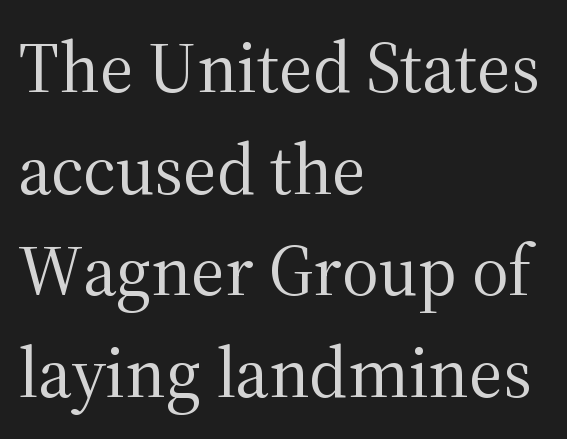
Q: Is the text bold? A: No.
Q: Is the text italic (slanted)? A: No, it is upright.
Q: Is the typeface a serif or a sans-serif typeface? A: Serif.
Q: Is the text underlined? A: No.
Q: How is the paragraph aligned? A: Left-aligned.
Q: Is the spacing between letters normal or unusually wide? A: Normal.
Q: Is the spacing between lines tight, normal or loose? A: Normal.
Q: Width (condensed, normal, or wide)? A: Normal.
Q: Stroke contrast? A: Medium.
Q: x-height? A: Medium.
Q: Monospaced? A: No.
